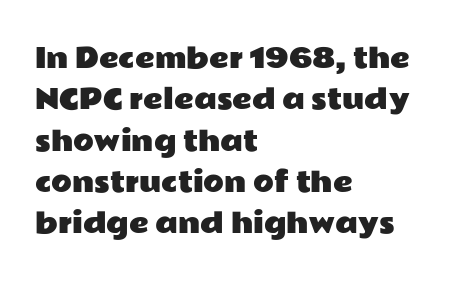
{"italic": "no", "underline": "no", "align": "left", "line_spacing": "normal", "line_spacing_ratio": 1.53, "letter_spacing": "normal", "letter_spacing_em": 0.0, "glyph_px": 27}
